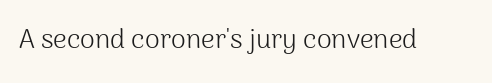
{"italic": "no", "bold": "no", "underline": "no", "letter_spacing": "normal", "letter_spacing_em": 0.0, "glyph_px": 27}
